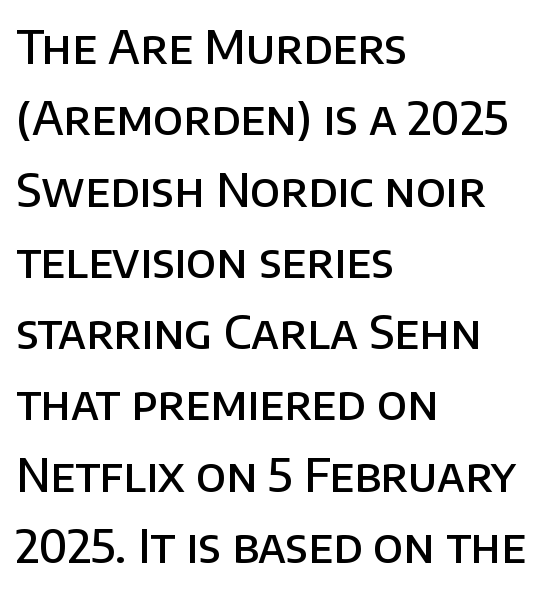
{"serif": "no", "italic": "no", "bold": "semi", "weight": "semibold", "width": "normal", "stroke_contrast": "low", "x_height": "large", "monospaced": "no", "underline": "no", "align": "left", "line_spacing": "normal", "line_spacing_ratio": 1.55, "letter_spacing": "normal", "letter_spacing_em": 0.0, "glyph_px": 46}
